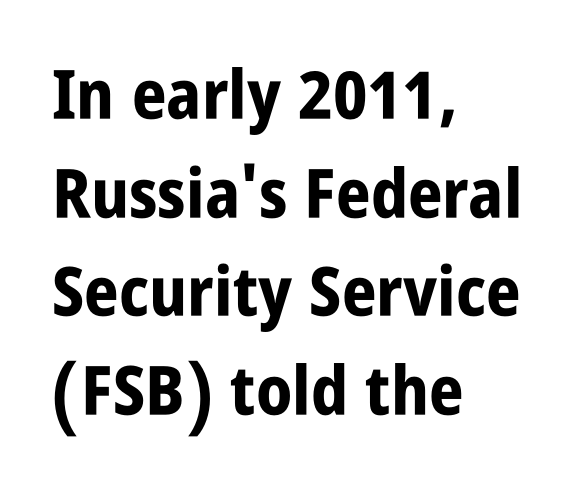
The image shows 68 px bold, condensed sans-serif type, upright; set left-aligned, normal line spacing (1.45x), normal letter spacing, not underlined; low stroke contrast and a large x-height.
